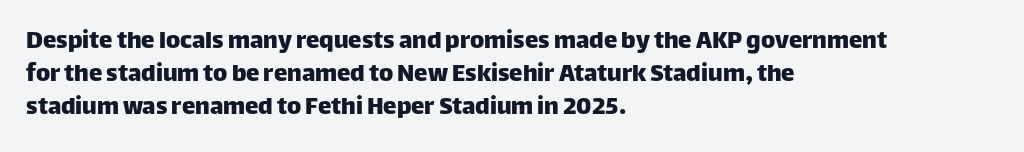
The image shows 27 px text type, upright; set left-aligned, line spacing 1.23x, normal letter spacing, not underlined.
